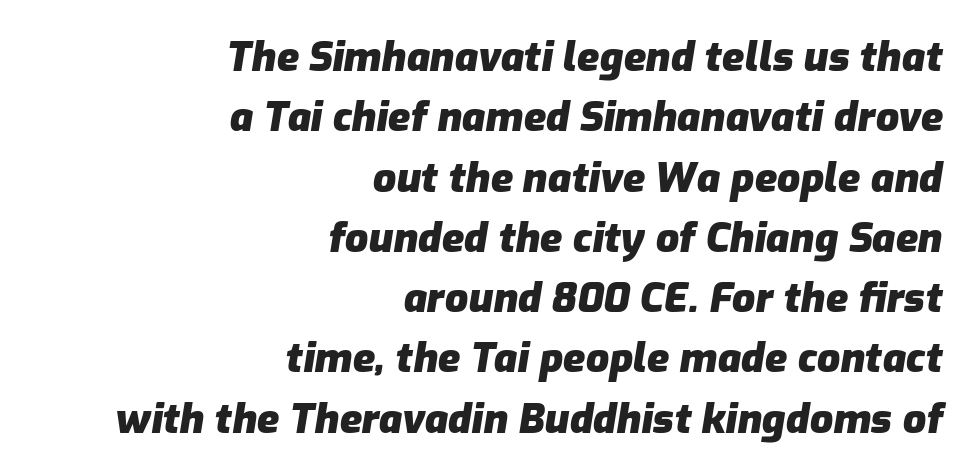
Q: Is the text bold? A: Yes.
Q: Is the text italic (slanted)? A: Yes, it leans right by about 9 degrees.
Q: Is the text underlined? A: No.
Q: How is the paragraph aligned? A: Right-aligned.
Q: Is the spacing between letters normal or unusually wide? A: Normal.
Q: Is the spacing between lines tight, normal or loose? A: Normal.
Q: Width (condensed, normal, or wide)? A: Normal.
Q: Stroke contrast? A: Low.
Q: x-height? A: Medium.
Q: Monospaced? A: No.
